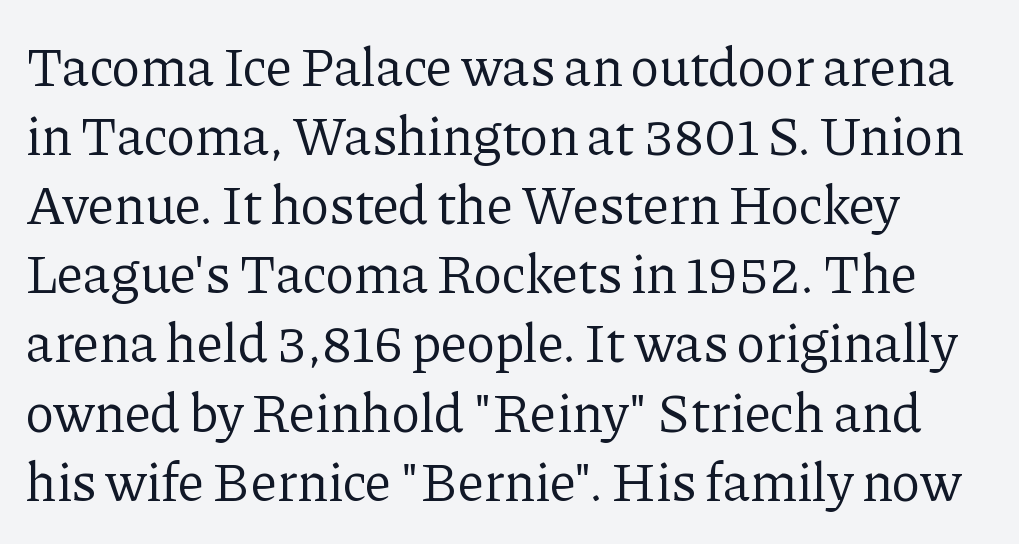
Is this a heavy cut? Hardly; it is regular or lighter. Looks like regular typesetting: each glyph gets only the width it needs. The passage shown is typeset with a serif family. A typesetter would call this zero additional tracking.
